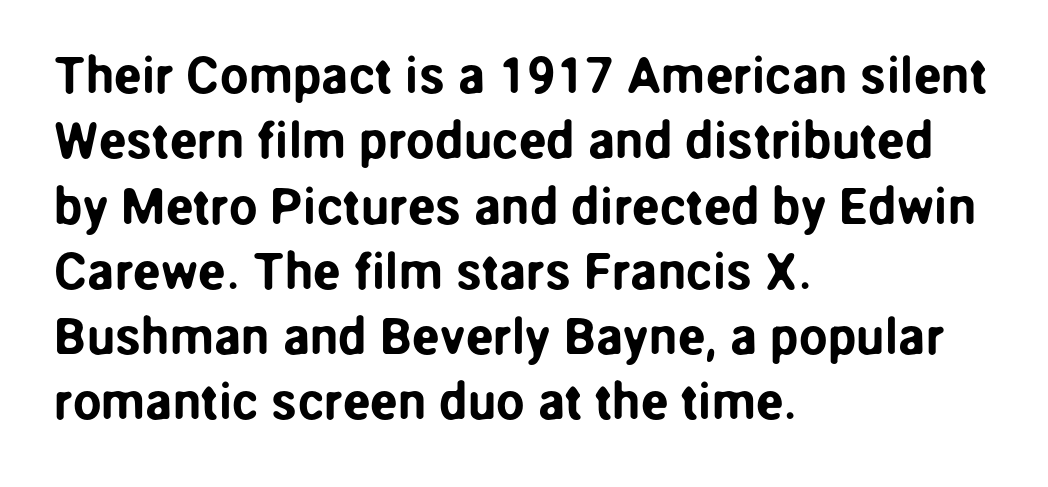
This sample is left-justified, so line endings fall wherever the words run out. The area under the type is left untouched. The glyphs in this specimen are sans serif. Is there much room between lines? A standard amount, neither cramped nor airy. In terms of posture, this sample is upright. Between one letter and the next there's only the usual sliver of space.
